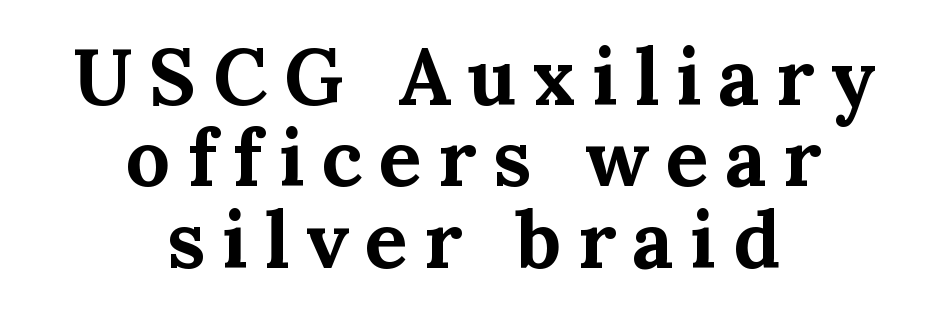
What kind of face is this? One with serifs. The face used here is proportionally spaced, like ordinary book or web type. Cramped leading. The area under the type is left untouched. The type sits square on the baseline with zero lean. These lines are centered, leaving both edges ragged.
